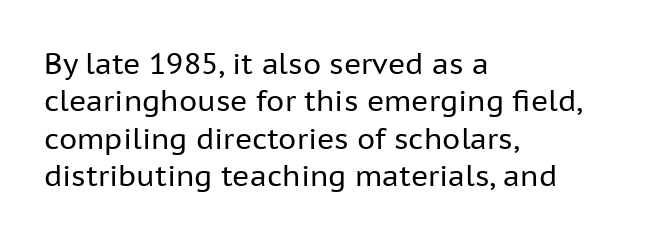
Are there feet on the stems? There aren't — it's a sans. The gap between lines stays unmarked. Does the lettering tilt? It doesn't — this is upright. Each letter keeps its own natural width here, so spacing adapts to shape. How are the letters spaced? Ordinarily, with no added tracking. The compositor pushed each line to the left boundary.
